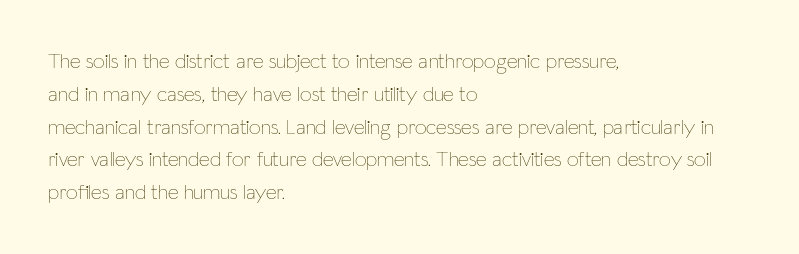
The image shows 21 px text type, upright; set left-aligned, normal line spacing (1.56x), normal letter spacing, not underlined.
